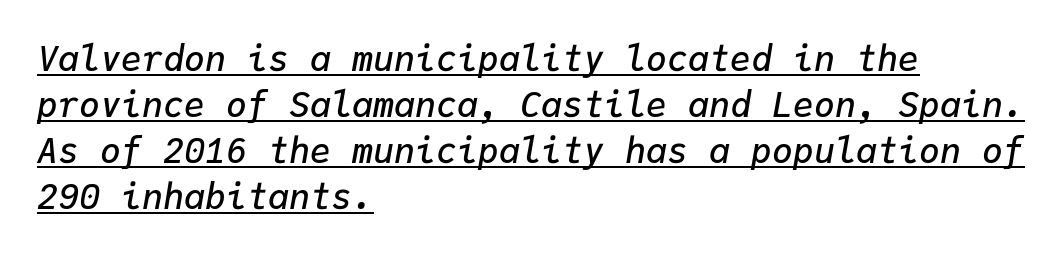
{"italic": "yes", "lean": "right", "slant_degrees": 9, "bold": "semi", "weight": "semibold", "width": "normal", "stroke_contrast": "low", "x_height": "medium", "monospaced": "yes", "underline": "yes", "align": "left", "line_spacing": "normal", "line_spacing_ratio": 1.31, "letter_spacing": "normal", "letter_spacing_em": 0.0, "glyph_px": 35}
